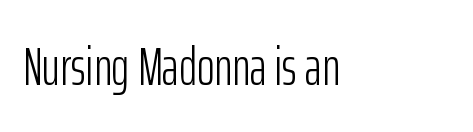
Does the copy run flush right? No — it runs flush left. This is the regular roman posture of the typeface. The area under the type is left untouched. This rendering employs a face without finishing strokes, i.e., a sans-serif. Varying glyph widths throughout — classic text-font behaviour.
